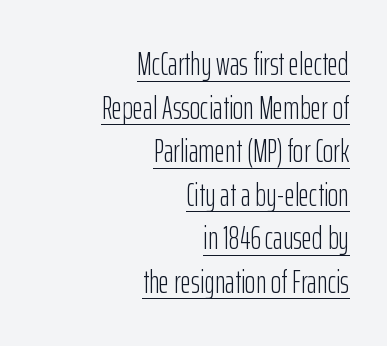
{"serif": "no", "italic": "no", "bold": "no", "weight": "light", "width": "condensed", "stroke_contrast": "low", "x_height": "medium", "monospaced": "no", "underline": "yes", "align": "right", "line_spacing": "normal", "line_spacing_ratio": 1.36, "letter_spacing": "normal", "letter_spacing_em": 0.0, "glyph_px": 32}
